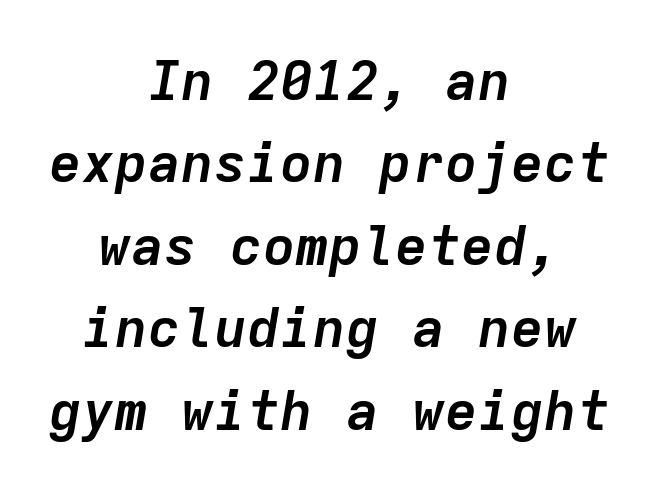
The rendering applies a slant to the glyphs. Underlining? Definitely not there. The horizontal fit of the characters is conventional and even. As a designer I'd log this as weight 700, bold. What's the leading like? Ordinary, nothing unusual. This sample is center-justified, so both line endings float freely.
